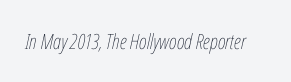
Q: Is the text bold? A: No.
Q: Is the text italic (slanted)? A: Yes, it leans right by about 12 degrees.
Q: Is the text underlined? A: No.
Q: Is the spacing between letters normal or unusually wide? A: Normal.
